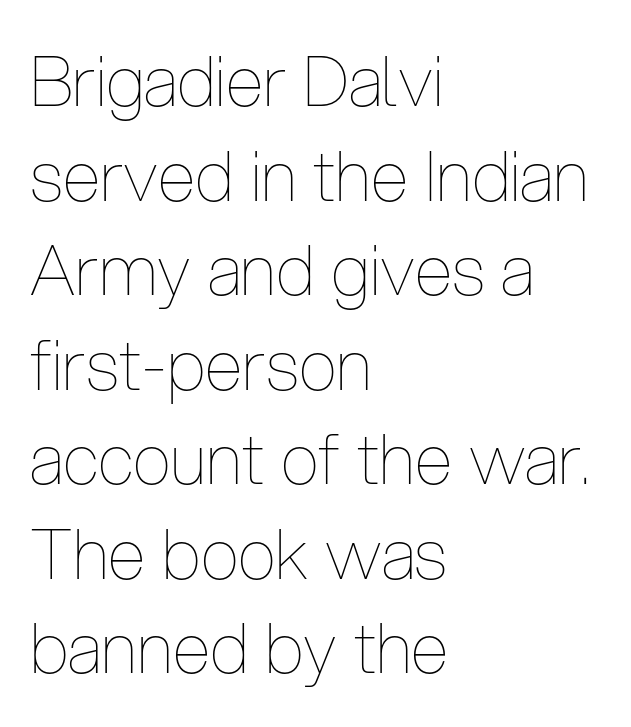
{"italic": "no", "bold": "no", "weight": "thin", "width": "condensed", "stroke_contrast": "low", "x_height": "medium", "monospaced": "no", "underline": "no", "align": "left", "line_spacing": "normal", "line_spacing_ratio": 1.37, "letter_spacing": "normal", "letter_spacing_em": 0.0, "glyph_px": 69}
